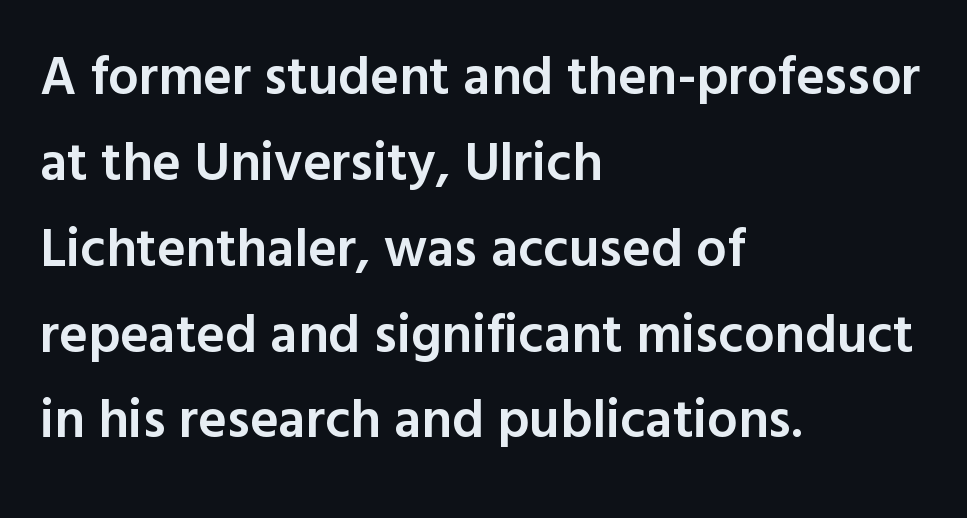
{"serif": "no", "italic": "no", "bold": "semi", "weight": "semibold", "width": "normal", "x_height": "medium", "monospaced": "no", "underline": "no", "align": "left", "line_spacing": "normal", "line_spacing_ratio": 1.59, "letter_spacing": "normal", "letter_spacing_em": 0.0, "glyph_px": 54}
